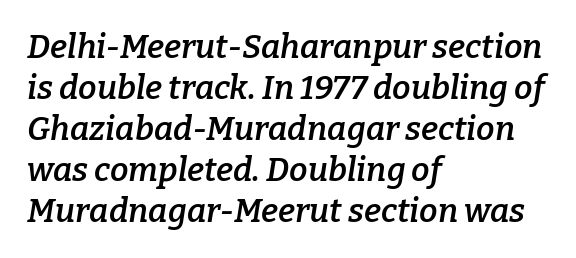
Every row of glyphs begins at an identical x-position on the left. Type style note: has serifs. Character widths vary here, with narrow letters taking less room than wide ones. Set as a demibold, roughly 600 on the weight scale. Nobody touched the tracking dial on this one.
